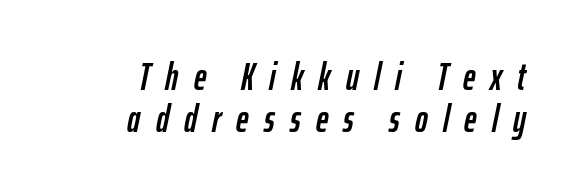
{"italic": "yes", "lean": "right", "slant_degrees": 12, "width": "condensed", "stroke_contrast": "low", "x_height": "medium", "monospaced": "no", "underline": "no", "align": "right", "line_spacing": "tight", "line_spacing_ratio": 1.11, "letter_spacing": "wide", "letter_spacing_em": 0.4, "glyph_px": 38}
